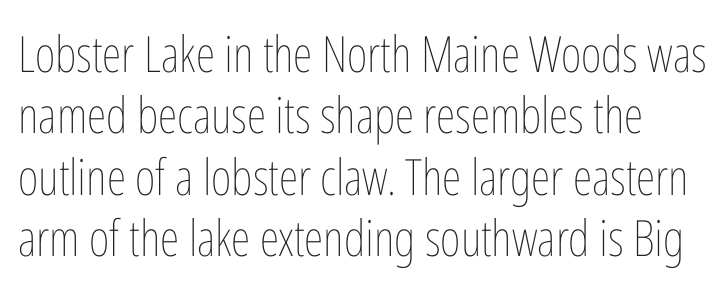
{"italic": "no", "bold": "no", "weight": "thin", "width": "condensed", "stroke_contrast": "low", "x_height": "medium", "monospaced": "no", "underline": "no", "line_spacing_ratio": 1.23, "letter_spacing": "normal", "letter_spacing_em": 0.0, "glyph_px": 50}
